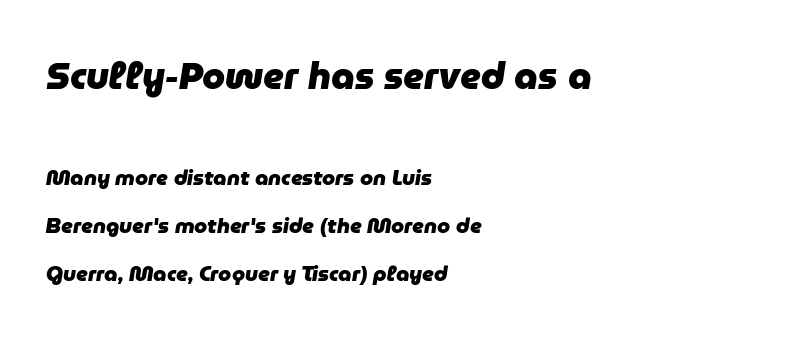
Q: Is the text bold? A: Yes.
Q: Is the text italic (slanted)? A: Yes, it leans right by about 9 degrees.
Q: Is the text underlined? A: No.
Q: How is the paragraph aligned? A: Left-aligned.
Q: Is the spacing between letters normal or unusually wide? A: Normal.
Q: Is the spacing between lines tight, normal or loose? A: Loose.
Q: Which block of text is set in a larger size, the first (top) or the second (bottom)? A: The first (top) one.
Q: Width (condensed, normal, or wide)? A: Normal.
Q: Stroke contrast? A: Low.
Q: x-height? A: Medium.
Q: Monospaced? A: No.
